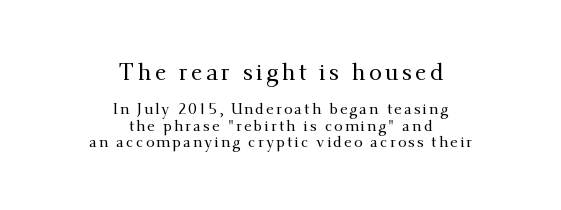
{"italic": "no", "underline": "no", "align": "center", "line_spacing": "tight", "line_spacing_ratio": 1.09, "larger_block": "first", "size_ratio": 1.53, "glyph_px": 23}
